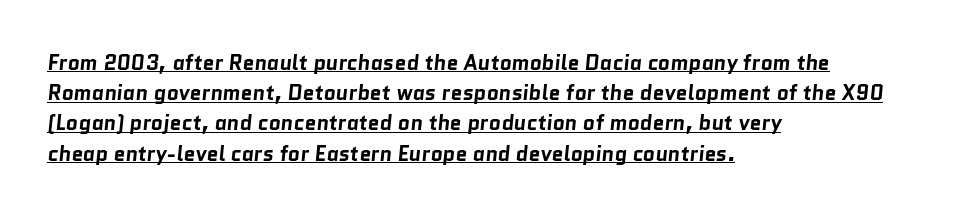
Caption: bold face, heavy strokes. Like a heading marked for emphasis, these lines bear an underscore. This sample keeps an unexceptional amount of space between lines. The passage is arranged the way most books set body copy — flush left.
